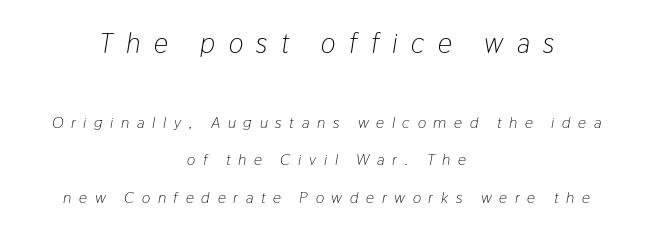
The image shows 28 px light, condensed type, italic (leaning right); set centered, loose line spacing (2.32x), unusually wide letter spacing (+0.48 em), not underlined; the first (top) block is 1.75x larger; low stroke contrast and a medium x-height.
